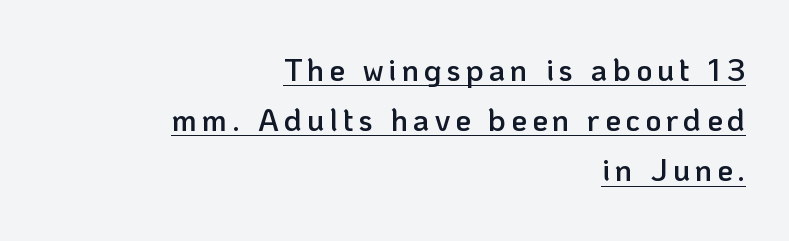
The image shows 31 px semibold sans-serif type, upright; set right-aligned, normal line spacing (1.62x), underlined; low stroke contrast and a medium x-height.
